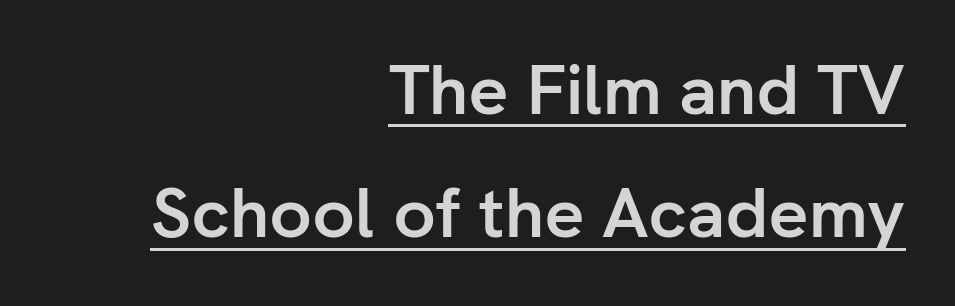
{"serif": "no", "italic": "no", "bold": "yes", "weight": "semibold", "width": "normal", "stroke_contrast": "low", "x_height": "medium", "monospaced": "no", "underline": "yes", "align": "right", "line_spacing_ratio": 1.76, "letter_spacing": "normal", "letter_spacing_em": 0.0, "glyph_px": 70}
